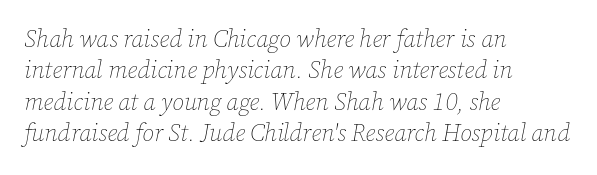
{"italic": "yes", "lean": "right", "slant_degrees": 12, "bold": "no", "underline": "no", "align": "left", "line_spacing": "normal", "line_spacing_ratio": 1.31, "letter_spacing": "normal", "letter_spacing_em": 0.0, "glyph_px": 24}
